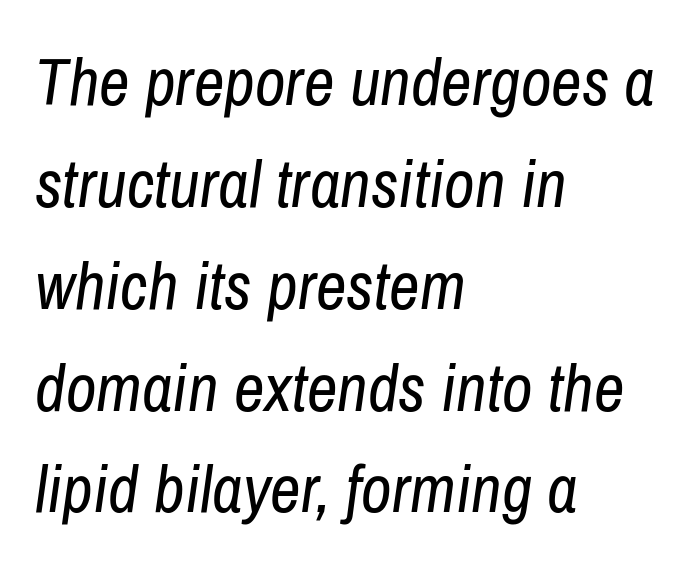
{"italic": "yes", "lean": "right", "slant_degrees": 8, "bold": "no", "weight": "regular", "width": "condensed", "stroke_contrast": "low", "x_height": "medium", "monospaced": "no", "underline": "no", "align": "left", "line_spacing": "normal", "line_spacing_ratio": 1.52, "letter_spacing": "normal", "letter_spacing_em": 0.0, "glyph_px": 67}
